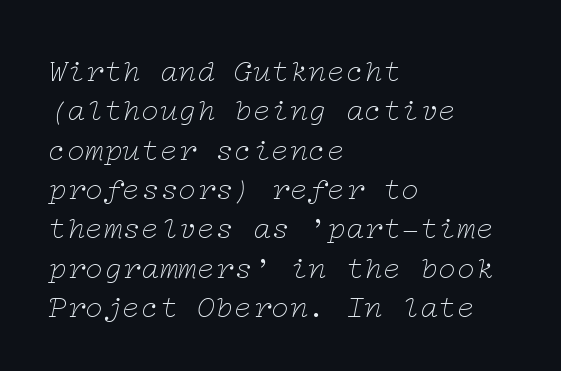
The image shows 31 px thin, wide serif type, italic (leaning right); set left-aligned, normal line spacing (1.27x), normal letter spacing, not underlined; low stroke contrast and a medium x-height.
